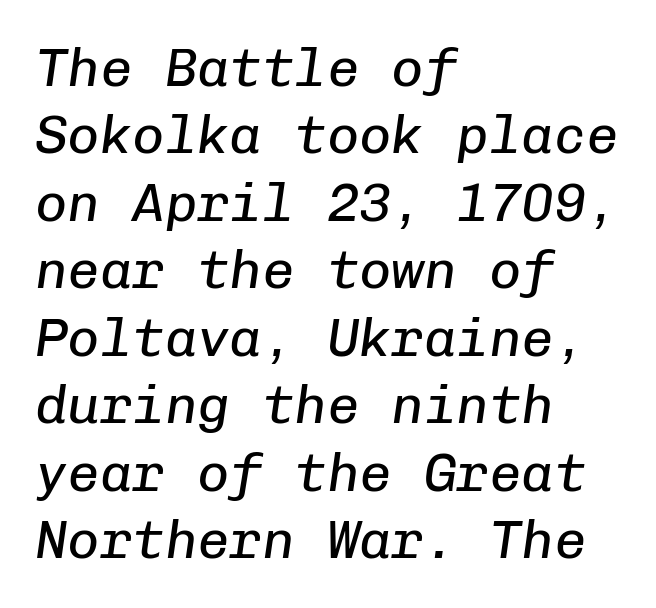
These lines are rendered in a fixed-pitch font. The strokes are not fattened; the text isn't bold. Layout note: lines flush left. Does extra space separate the letters? No, they use regular spacing. Looking at the ascenders, they clearly lean.
